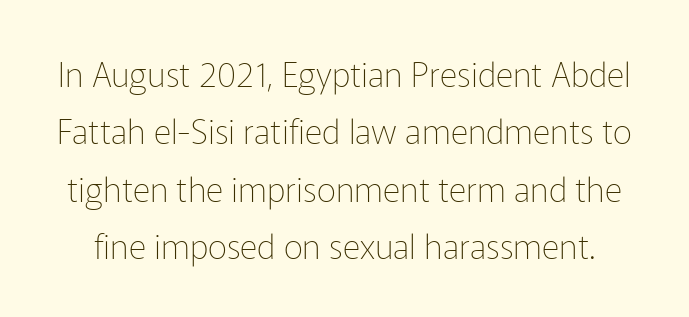
{"serif": "no", "italic": "no", "bold": "no", "weight": "thin", "width": "normal", "stroke_contrast": "low", "x_height": "medium", "monospaced": "no", "underline": "no", "line_spacing": "normal", "line_spacing_ratio": 1.69, "letter_spacing": "normal", "letter_spacing_em": 0.0, "glyph_px": 34}
